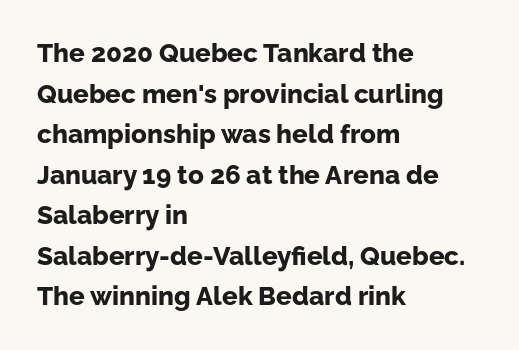
The image shows 26 px bold type, upright; set left-aligned, normal line spacing (1.56x), normal letter spacing, not underlined.
